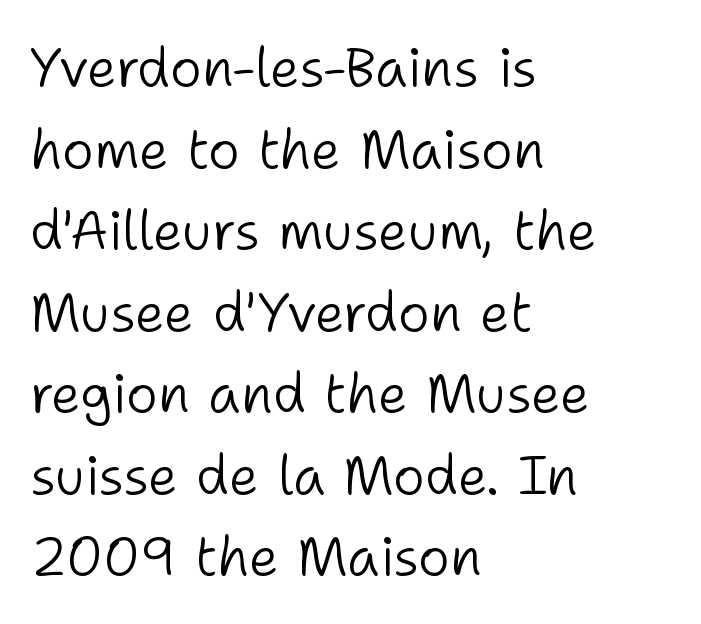
The image shows 54 px light sans-serif type, upright; set left-aligned, normal line spacing (1.51x), normal letter spacing, not underlined; low stroke contrast and a medium x-height.
